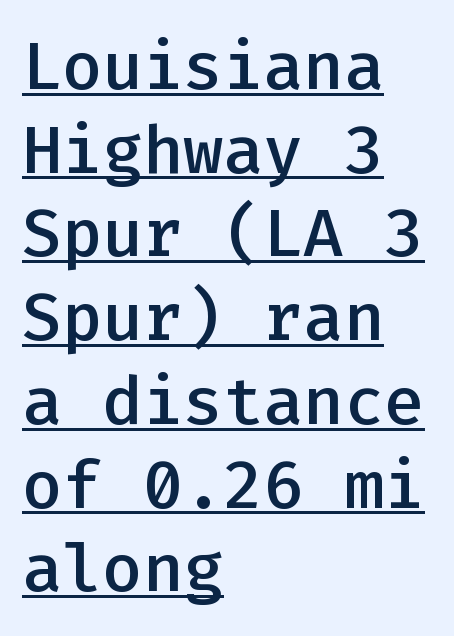
{"serif": "no", "italic": "no", "bold": "semi", "weight": "semibold", "width": "normal", "stroke_contrast": "low", "x_height": "medium", "monospaced": "yes", "underline": "yes", "align": "left", "line_spacing": "normal", "line_spacing_ratio": 1.25, "letter_spacing": "normal", "letter_spacing_em": 0.0, "glyph_px": 67}
